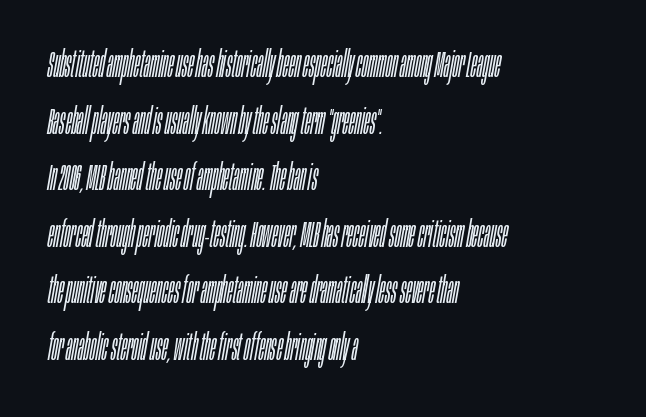
Layout note: lines flush left. These lines are rendered in a variable-pitch font. No letter is thick-stroked: the sample isn't bold. These lines sit exactly where default settings would place them. The passage shown is not underscored anywhere.
